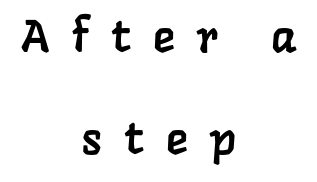
The image shows 46 px serif type; set centered, loose line spacing (2.21x), unusually wide letter spacing (+0.48 em), not underlined; low stroke contrast and a medium x-height.
